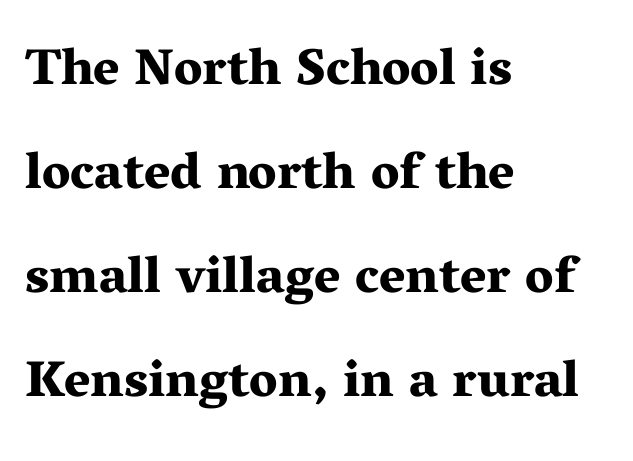
{"serif": "yes", "italic": "no", "bold": "yes", "weight": "bold", "width": "wide", "stroke_contrast": "medium", "x_height": "medium", "monospaced": "no", "underline": "no", "align": "left", "line_spacing": "loose", "line_spacing_ratio": 2.04, "letter_spacing": "normal", "letter_spacing_em": 0.0, "glyph_px": 51}
